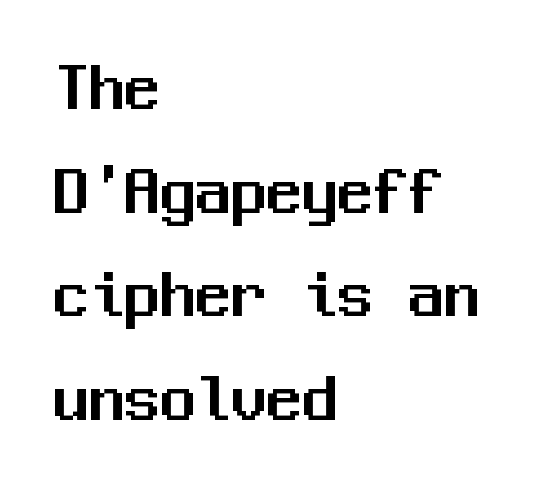
The image shows 71 px sans-serif type, upright, monospaced; set left-aligned, normal line spacing (1.46x), normal letter spacing, not underlined; medium stroke contrast and a medium x-height.
